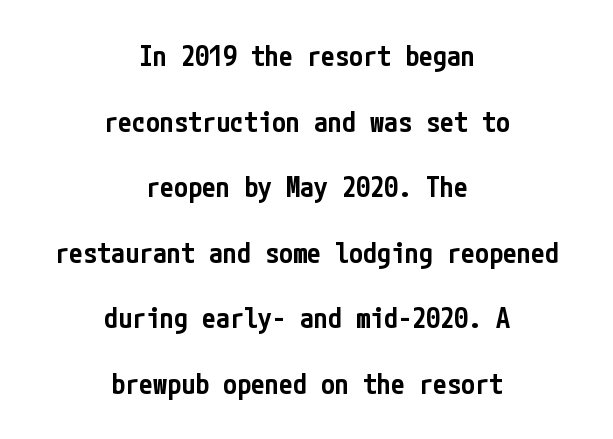
Q: Is the text bold? A: Semi-bold.
Q: Is the text italic (slanted)? A: No, it is upright.
Q: Is the typeface a serif or a sans-serif typeface? A: Sans-serif.
Q: Is the text underlined? A: No.
Q: How is the paragraph aligned? A: Centered.
Q: Is the spacing between letters normal or unusually wide? A: Normal.
Q: Is the spacing between lines tight, normal or loose? A: Loose.
Q: Width (condensed, normal, or wide)? A: Condensed.
Q: Stroke contrast? A: Low.
Q: x-height? A: Medium.
